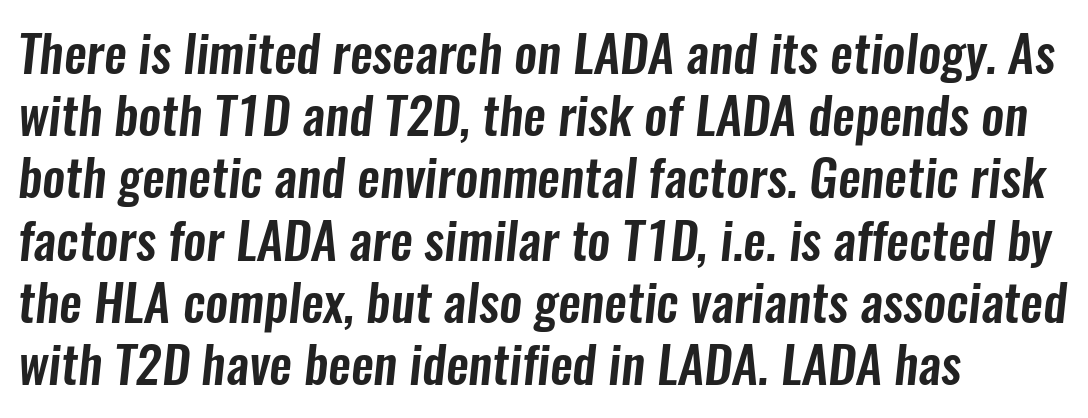
The image shows 51 px condensed sans-serif type; set left-aligned, line spacing 1.22x, normal letter spacing, not underlined; low stroke contrast and a medium x-height.
